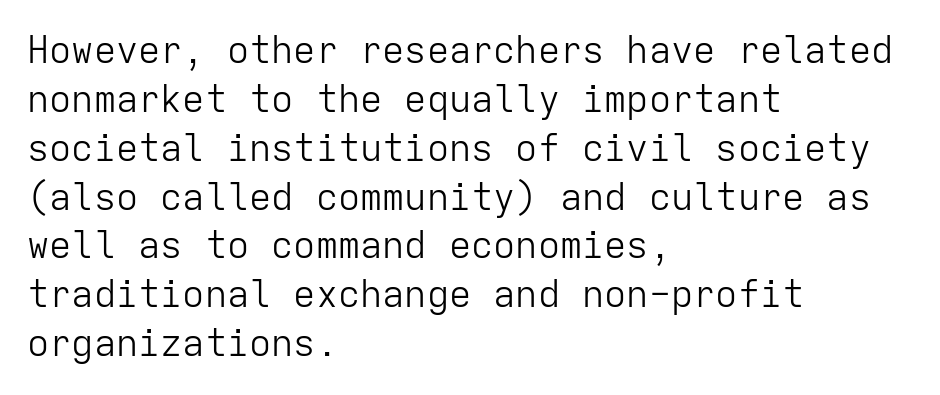
Are there feet on the stems? There aren't — it's a sans. The foot of each line stays bare and open. No extra ink here — the face is not bold. Between one letter and the next there's only the usual sliver of space.
